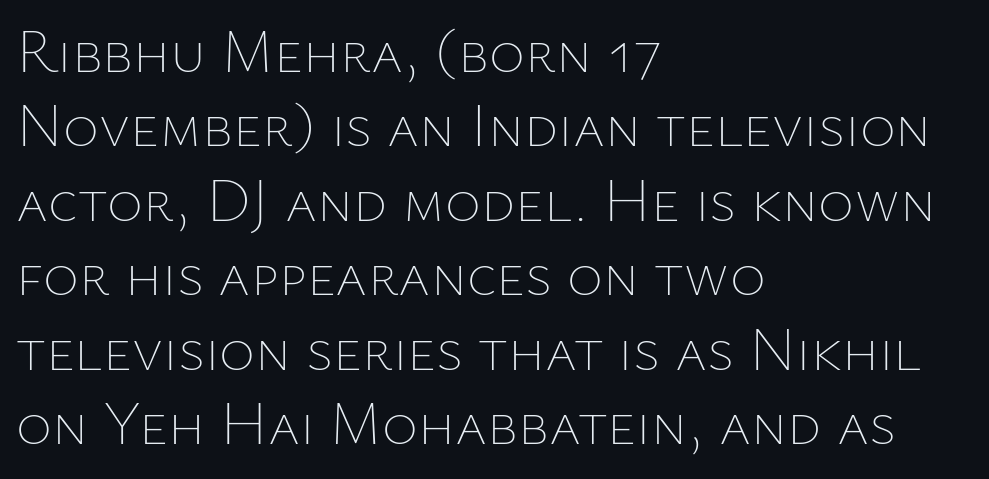
The image shows 61 px thin type, upright; set left-aligned, line spacing 1.22x, normal letter spacing, not underlined; low stroke contrast and a medium x-height.
